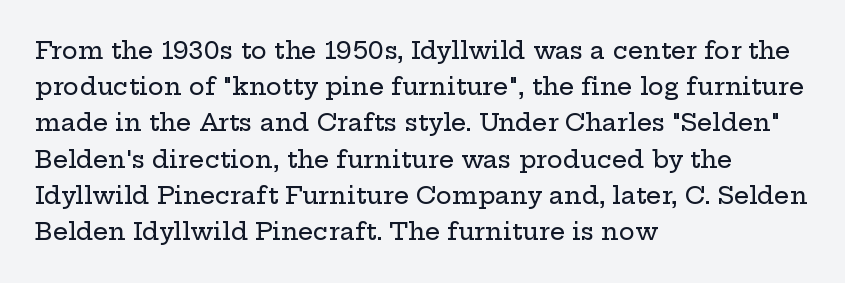
Q: Is the text italic (slanted)? A: No, it is upright.
Q: Is the text underlined? A: No.
Q: How is the paragraph aligned? A: Left-aligned.
Q: Is the spacing between letters normal or unusually wide? A: Normal.
Q: Is the spacing between lines tight, normal or loose? A: Normal.
